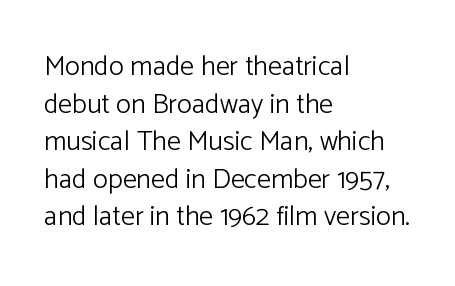
Q: Is the text bold? A: No.
Q: Is the text italic (slanted)? A: No, it is upright.
Q: Is the typeface a serif or a sans-serif typeface? A: Sans-serif.
Q: Is the text underlined? A: No.
Q: How is the paragraph aligned? A: Left-aligned.
Q: Is the spacing between letters normal or unusually wide? A: Normal.
Q: Is the spacing between lines tight, normal or loose? A: Normal.
Q: Width (condensed, normal, or wide)? A: Normal.
Q: Stroke contrast? A: Low.
Q: x-height? A: Medium.
Q: Monospaced? A: No.
